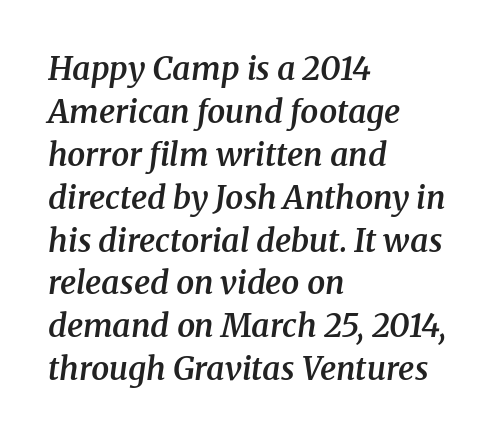
{"serif": "yes", "italic": "yes", "lean": "right", "slant_degrees": 8, "bold": "semi", "weight": "semibold", "width": "normal", "stroke_contrast": "medium", "x_height": "medium", "monospaced": "no", "underline": "no", "align": "left", "line_spacing": "normal", "line_spacing_ratio": 1.34, "letter_spacing": "normal", "letter_spacing_em": 0.0, "glyph_px": 32}
